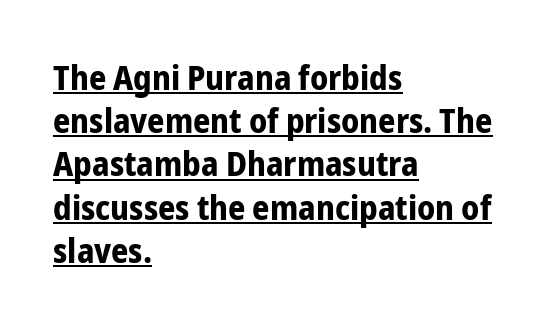
{"serif": "no", "italic": "no", "bold": "yes", "weight": "bold", "width": "condensed", "stroke_contrast": "low", "x_height": "medium", "monospaced": "no", "underline": "yes", "align": "left", "line_spacing": "normal", "line_spacing_ratio": 1.27, "letter_spacing": "normal", "letter_spacing_em": 0.0, "glyph_px": 34}
